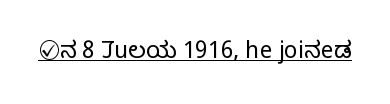
Q: Is the text bold? A: No.
Q: Is the text italic (slanted)? A: No, it is upright.
Q: Is the text underlined? A: Yes.
Q: Is the spacing between letters normal or unusually wide? A: Normal.
